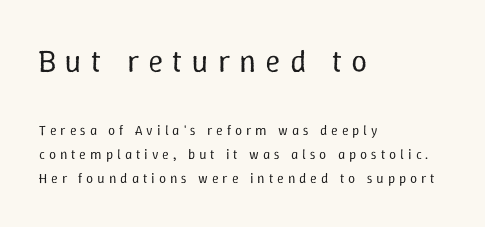
Q: Is the text bold? A: No.
Q: Is the text italic (slanted)? A: No, it is upright.
Q: Is the text underlined? A: No.
Q: How is the paragraph aligned? A: Left-aligned.
Q: Is the spacing between letters normal or unusually wide? A: Unusually wide.
Q: Which block of text is set in a larger size, the first (top) or the second (bottom)? A: The first (top) one.
Q: Width (condensed, normal, or wide)? A: Normal.
Q: Stroke contrast? A: Low.
Q: x-height? A: Medium.
Q: Monospaced? A: No.
